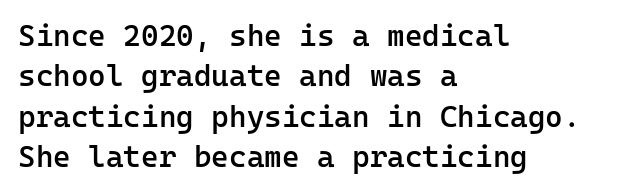
{"serif": "no", "italic": "no", "bold": "semi", "weight": "semibold", "width": "normal", "stroke_contrast": "low", "x_height": "medium", "monospaced": "yes", "underline": "no", "align": "left", "line_spacing": "normal", "line_spacing_ratio": 1.35, "letter_spacing": "normal", "letter_spacing_em": 0.0, "glyph_px": 30}
